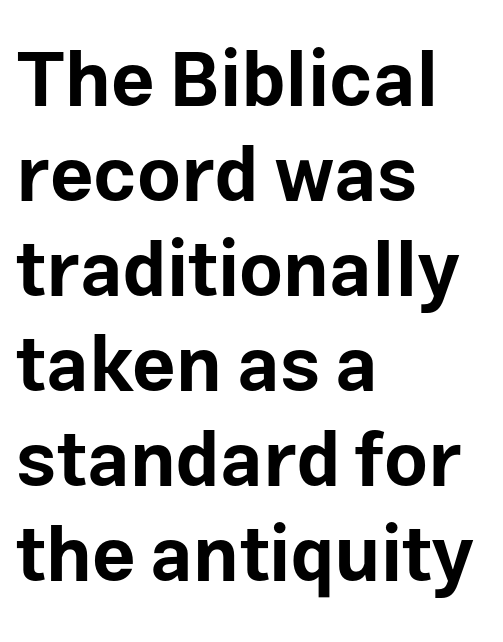
You could not count columns in this text — the font is proportionally spaced. The ragged edge is on the right, which tells us the setting is flush left. Serif or sans? Sans — the stroke terminals are bare. Quick note: not italic, upright.
